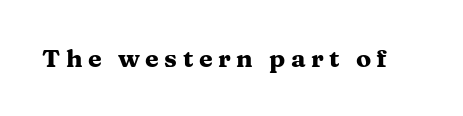
The image shows 25 px bold type, upright; set unusually wide letter spacing (+0.22 em), not underlined.
